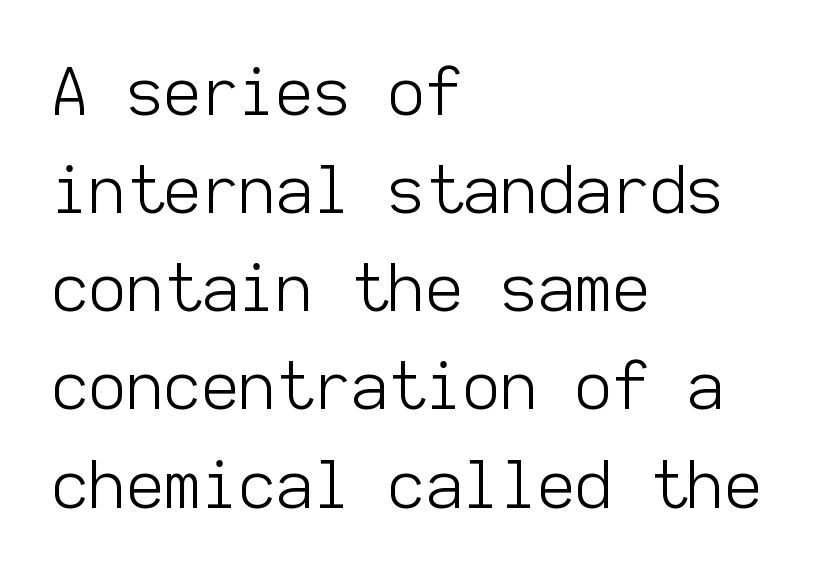
Honestly, there is no underline to notice here at all. Observe the absence of serifs on each vertical stroke in this sample. Reading down the block, your eye returns to a fixed left position each line. Is this a fixed-width face? Yes — each glyph sits in an identical cell.
